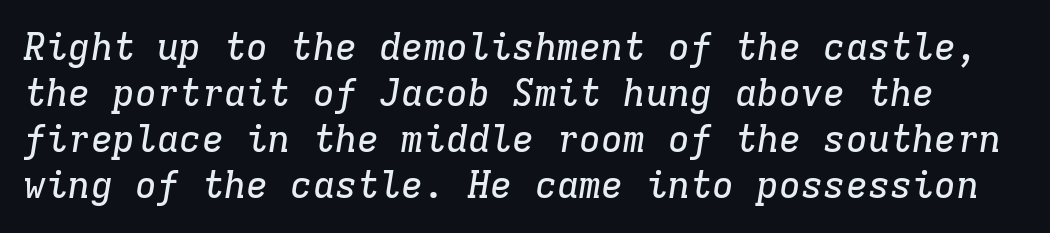
Looking at the ascenders, they clearly lean. Think of a typewriter: that constant character pitch is what you see here. Decoration check: the copy has no underline. A serif font was chosen for this passage. How are the letters spaced? Ordinarily, with no added tracking.
